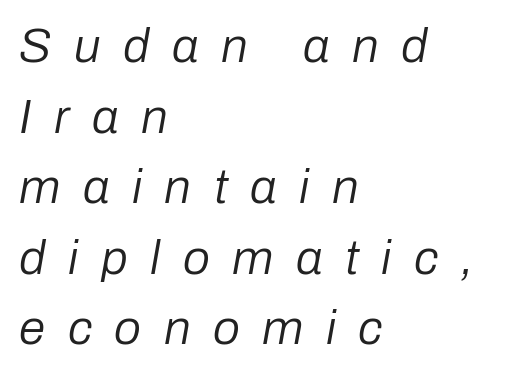
The image shows 48 px regular-weight type, italic (leaning right); set left-aligned, normal line spacing (1.47x), unusually wide letter spacing (+0.47 em), not underlined; low stroke contrast and a medium x-height.
